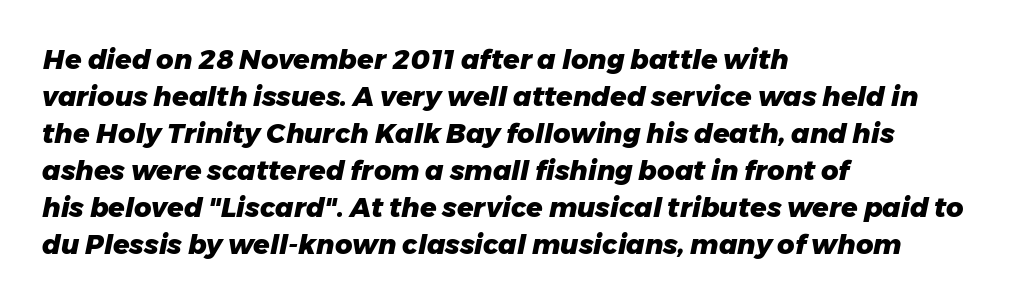
The image shows 27 px bold type, italic (leaning right); set left-aligned, normal line spacing (1.37x), normal letter spacing, not underlined.
